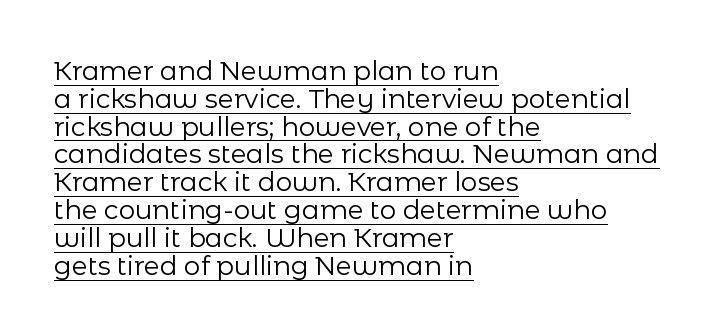
{"italic": "no", "bold": "no", "underline": "yes", "align": "left", "line_spacing": "tight", "line_spacing_ratio": 1.07, "letter_spacing": "normal", "letter_spacing_em": 0.0, "glyph_px": 26}
